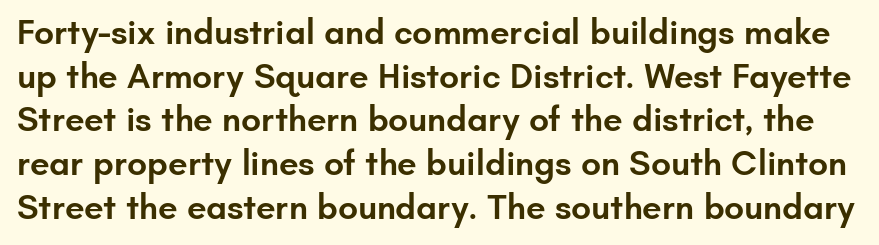
The image shows 35 px semibold sans-serif type, upright; set normal line spacing (1.25x), normal letter spacing, not underlined; low stroke contrast and a small x-height.
